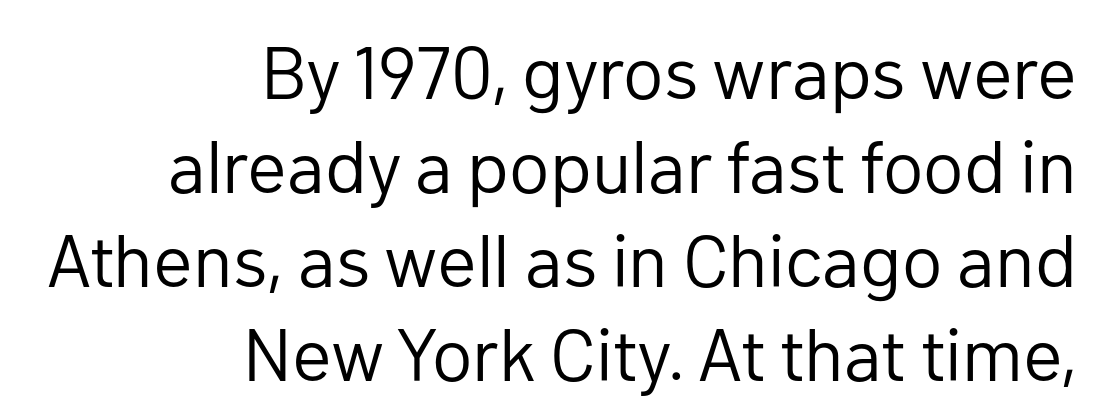
The image shows 74 px regular-weight sans-serif type, upright; set right-aligned, normal line spacing (1.27x), normal letter spacing, not underlined; low stroke contrast and a medium x-height.
